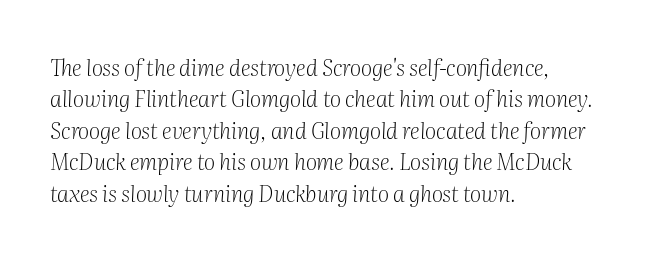
{"italic": "yes", "lean": "right", "slant_degrees": 2, "bold": "no", "underline": "no", "align": "left", "line_spacing": "normal", "line_spacing_ratio": 1.43, "letter_spacing": "normal", "letter_spacing_em": 0.0, "glyph_px": 22}
